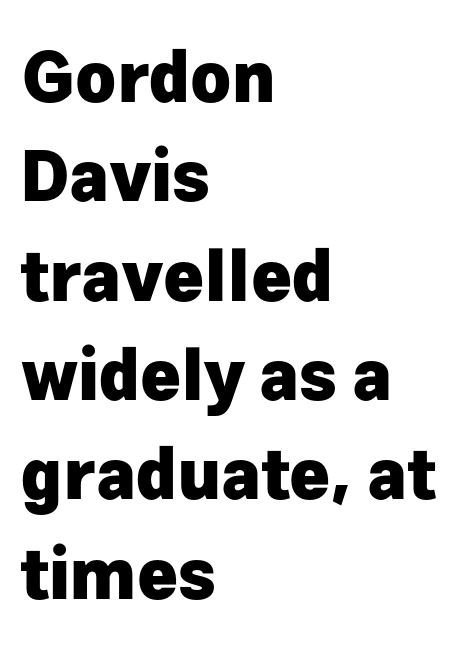
Q: Is the text bold? A: Yes.
Q: Is the text italic (slanted)? A: No, it is upright.
Q: Is the typeface a serif or a sans-serif typeface? A: Sans-serif.
Q: Is the text underlined? A: No.
Q: How is the paragraph aligned? A: Left-aligned.
Q: Is the spacing between letters normal or unusually wide? A: Normal.
Q: Is the spacing between lines tight, normal or loose? A: Normal.
Q: Width (condensed, normal, or wide)? A: Normal.
Q: Stroke contrast? A: Low.
Q: x-height? A: Medium.
Q: Monospaced? A: No.
